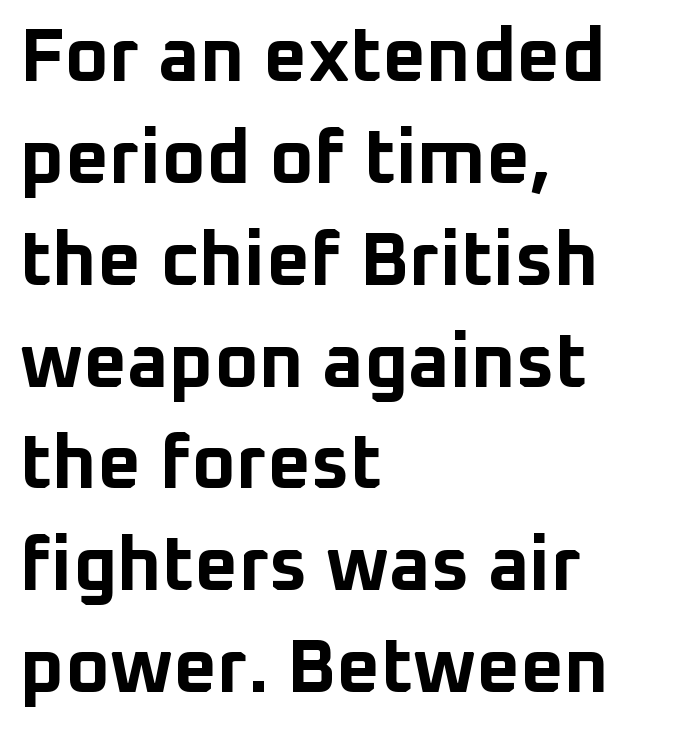
{"serif": "no", "italic": "no", "bold": "yes", "weight": "bold", "width": "normal", "stroke_contrast": "low", "x_height": "medium", "monospaced": "no", "underline": "no", "align": "left", "line_spacing": "normal", "line_spacing_ratio": 1.34, "letter_spacing": "normal", "letter_spacing_em": 0.0, "glyph_px": 76}
